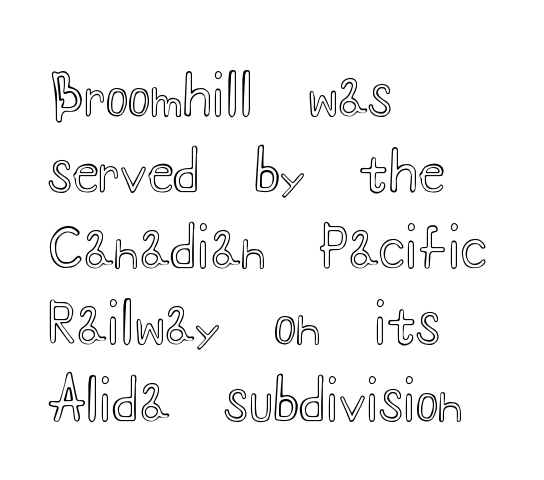
In terms of letterspacing, this is plain default setting. Baseline-to-baseline distance is the conventional proportion of letter height. Glance below the letters and you will spot only blank space. Compared with a centered layout, this one pins lines to the left instead.
